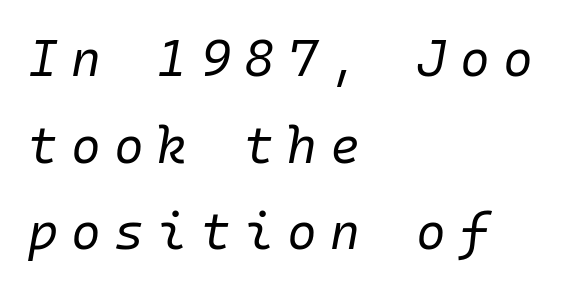
Spacing verdict: monospaced, one width for all characters. Vertical spacing — default. Left-aligned paragraph, ragged on the right. Stroke mass is kept to a normal reading level or below. Beneath every word, the page is bare.
